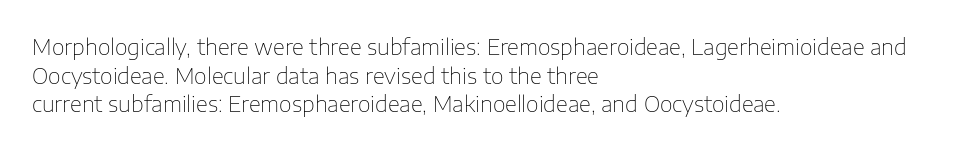
Check the space under the baseline: it is left empty. Characters follow at the spacing the type designer built in. These glyphs show unthickened strokes, regular width or finer. This is the regular roman posture of the typeface. A typesetter would call this leading conventional body-copy spacing. The compositor pushed each line to the left boundary.
